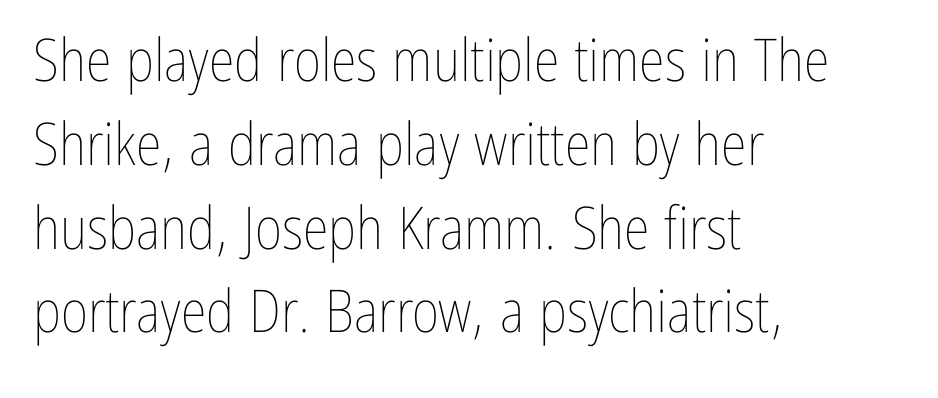
The passage shown stacks its lines at a standard gap. A student would call this left alignment; a typographer would say flush left, rag right. Glyph-to-glyph distance matches everyday printed text. Note the varied advance widths — an 'i' is clearly narrower than an 'm'. No italicization has been applied; the sample stays upright.
